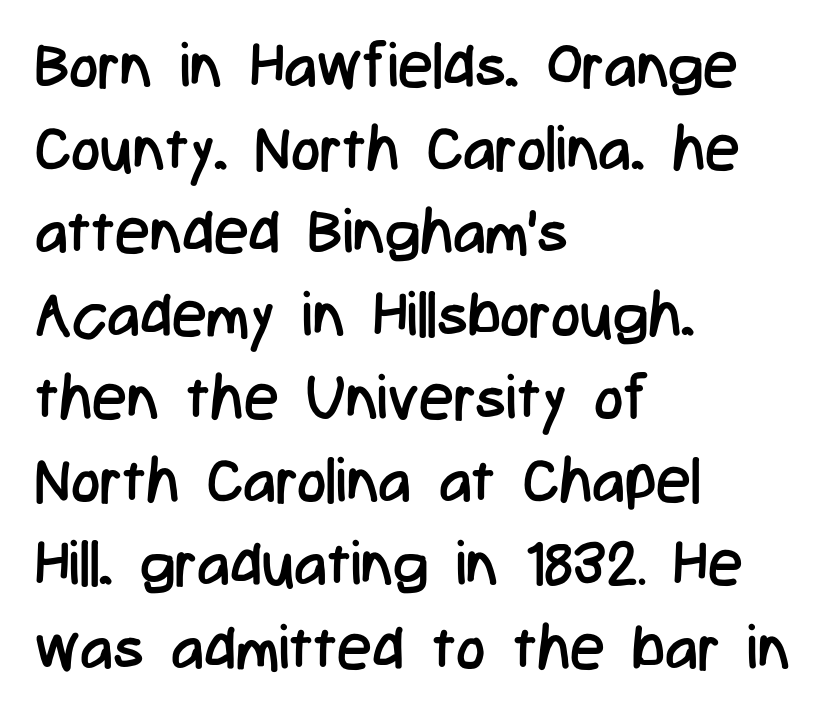
The ragged edge is on the right, which tells us the setting is flush left. The letterforms sit at book weight or below. Are there feet on the stems? There aren't — it's a sans. Looks like regular typesetting: each glyph gets only the width it needs. The specimen omits any rule beneath the text block's lines.
